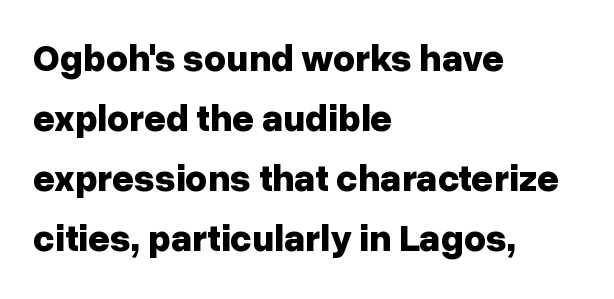
Regular leading. Students, note that the glyphs here touch the page at normal intervals. Each glyph is drawn with heavy, bold strokes. Think of a printed novel: that variable character pitch is what you see here.
